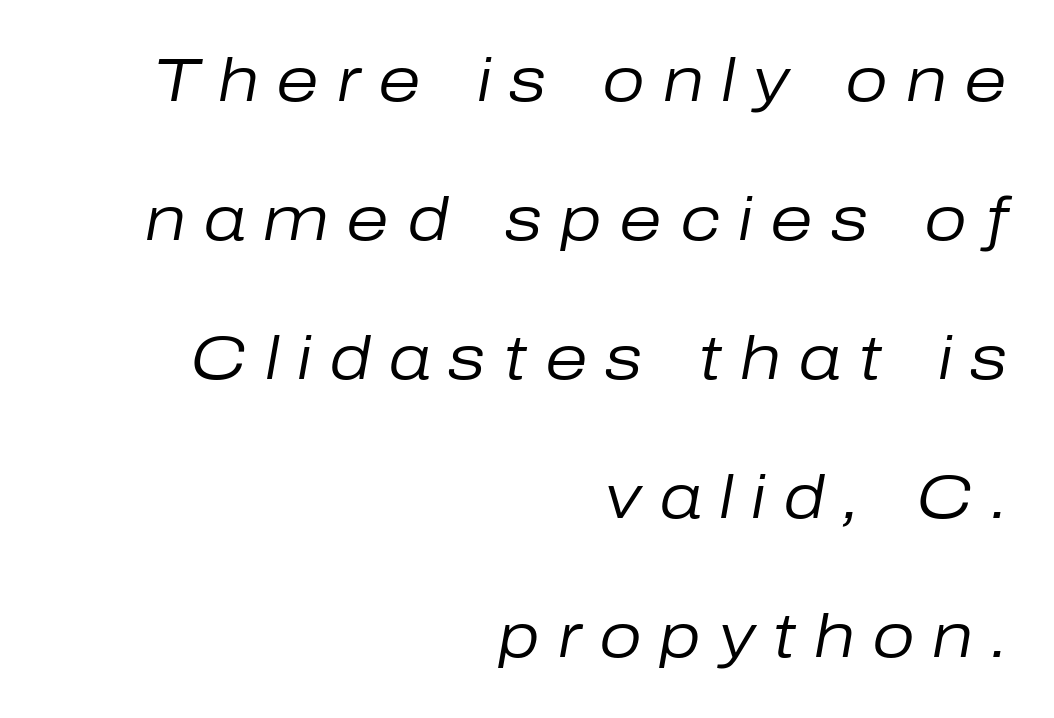
The passage shown is not bold in any degree. You could fit nearly another row in the gap between these rows. Descenders hang freely into open space. The rendering uses natural spacing where letterforms have individual widths.
